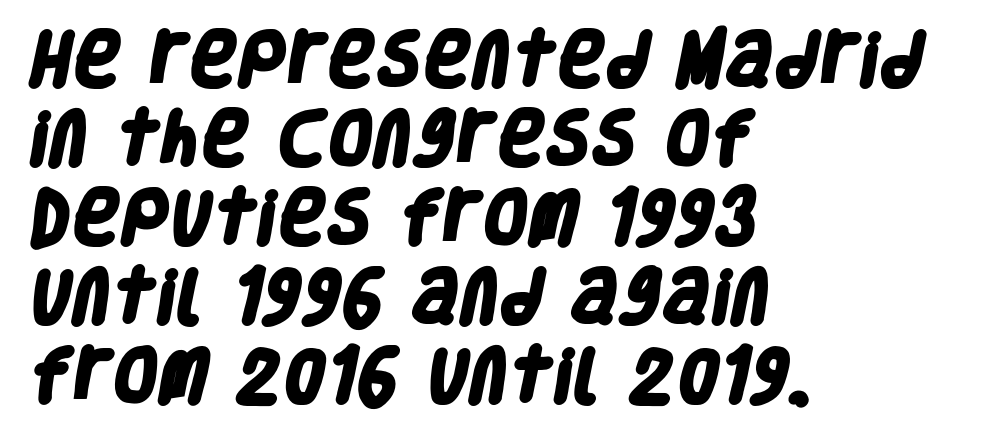
The image shows 59 px heavy, condensed sans-serif type; set left-aligned, normal line spacing (1.34x), normal letter spacing, not underlined; low stroke contrast and a large x-height.
